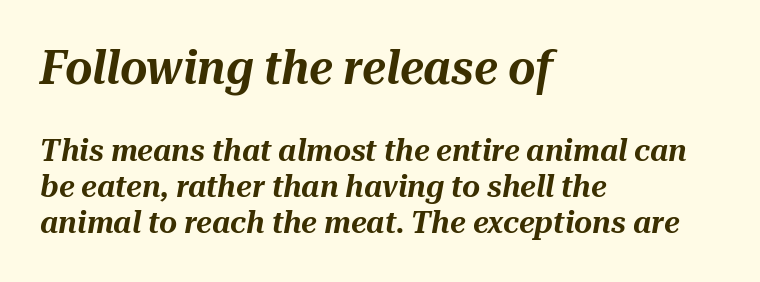
{"italic": "yes", "lean": "right", "slant_degrees": 10, "width": "normal", "stroke_contrast": "medium", "x_height": "medium", "monospaced": "no", "underline": "no", "align": "left", "line_spacing_ratio": 1.16, "letter_spacing": "normal", "letter_spacing_em": 0.0, "larger_block": "first", "size_ratio": 1.52, "glyph_px": 47}
